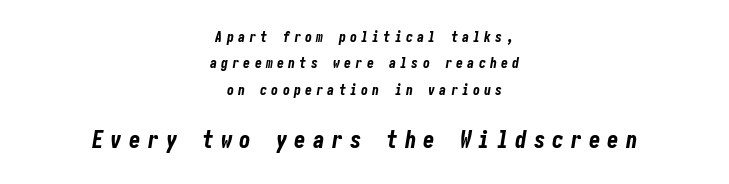
The space beneath each line is pristine and unruled. These words are printed bold, with thick strokes throughout. Does the bottom block carry the larger type? Yes, it does. Quick note: italic.
